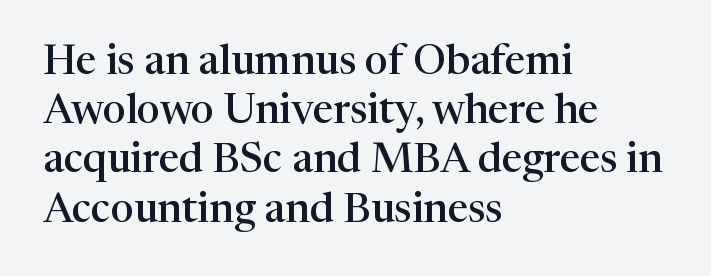
Q: Is the text bold? A: Semi-bold.
Q: Is the text italic (slanted)? A: No, it is upright.
Q: Is the typeface a serif or a sans-serif typeface? A: Serif.
Q: Is the text underlined? A: No.
Q: How is the paragraph aligned? A: Left-aligned.
Q: Is the spacing between letters normal or unusually wide? A: Normal.
Q: Width (condensed, normal, or wide)? A: Normal.
Q: Stroke contrast? A: High.
Q: x-height? A: Medium.
Q: Monospaced? A: No.
